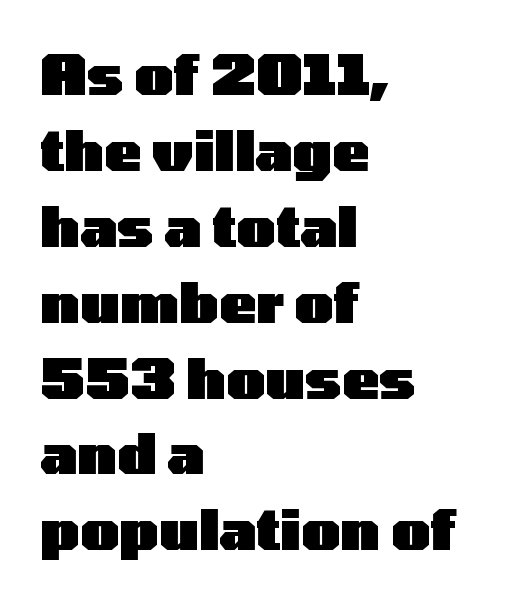
Q: Is the text bold? A: Yes.
Q: Is the text italic (slanted)? A: No, it is upright.
Q: Is the typeface a serif or a sans-serif typeface? A: Sans-serif.
Q: Is the text underlined? A: No.
Q: How is the paragraph aligned? A: Left-aligned.
Q: Is the spacing between letters normal or unusually wide? A: Normal.
Q: Is the spacing between lines tight, normal or loose? A: Normal.
Q: Width (condensed, normal, or wide)? A: Wide.
Q: Stroke contrast? A: Low.
Q: x-height? A: Medium.
Q: Monospaced? A: No.
